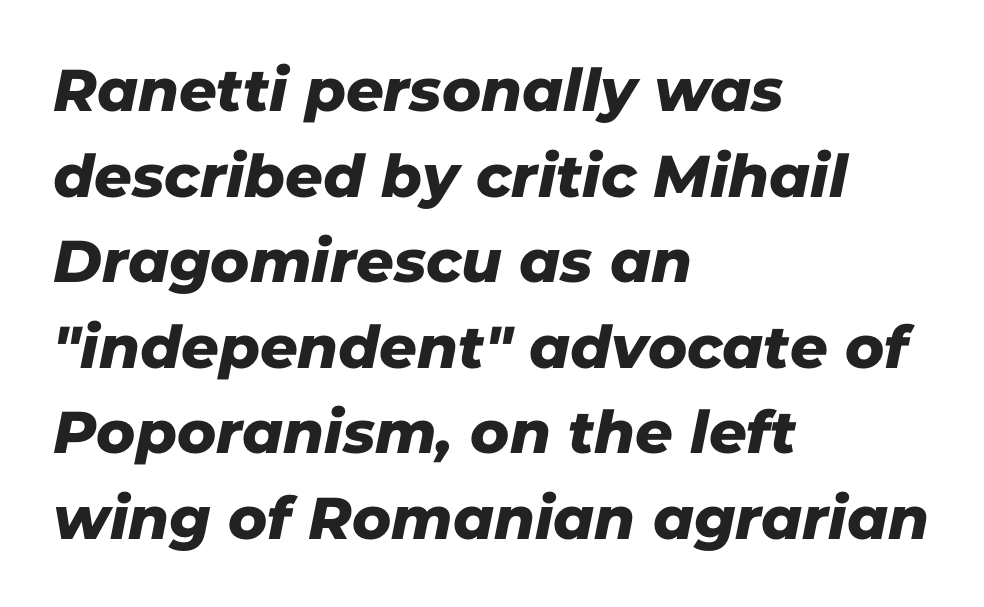
Layout note: lines flush left. Lines of text with bare space underneath. Do the characters align in a grid? No, the font is proportional. The line texture is even and compact thanks to regular tracking. To sum up the face: it is a sans, with no serifs.
